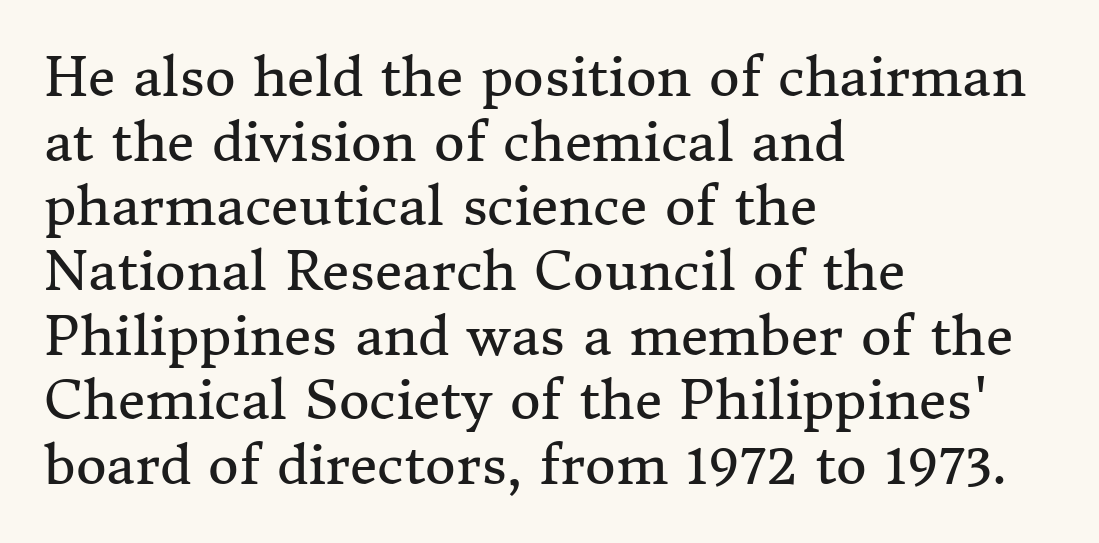
The image shows 53 px regular-weight serif type, upright; set left-aligned, line spacing 1.22x, normal letter spacing, not underlined; medium stroke contrast and a medium x-height.
